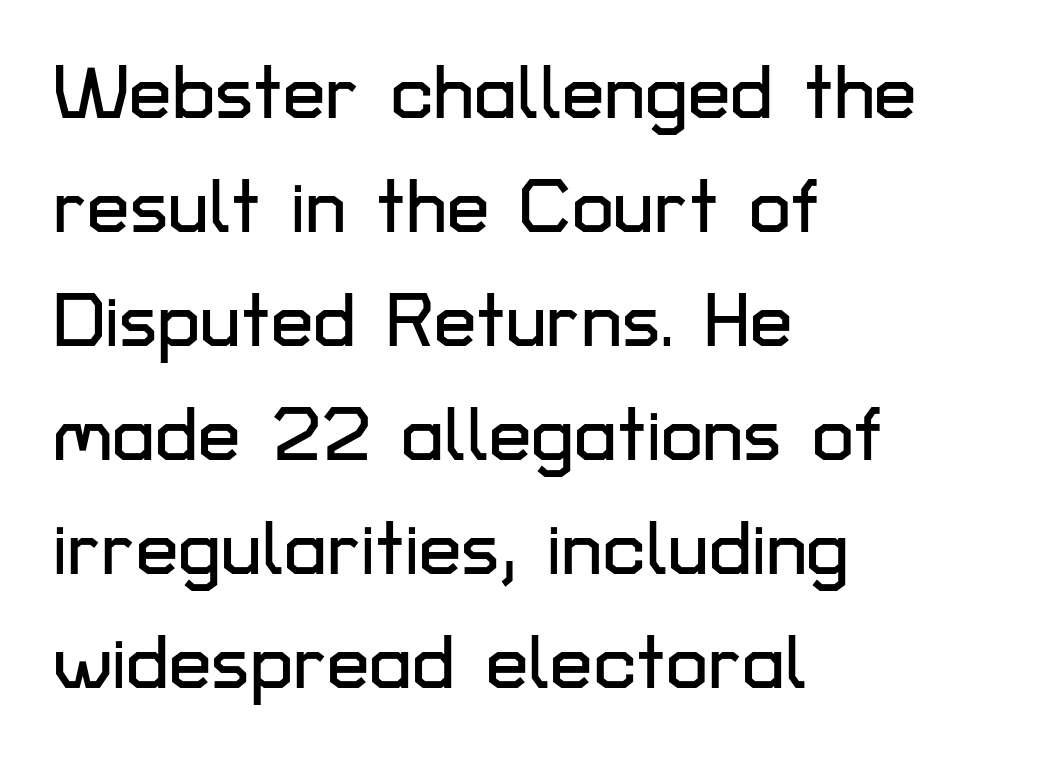
The image shows 76 px sans-serif type, upright; set left-aligned, normal line spacing (1.5x), normal letter spacing, not underlined; low stroke contrast and a medium x-height.
